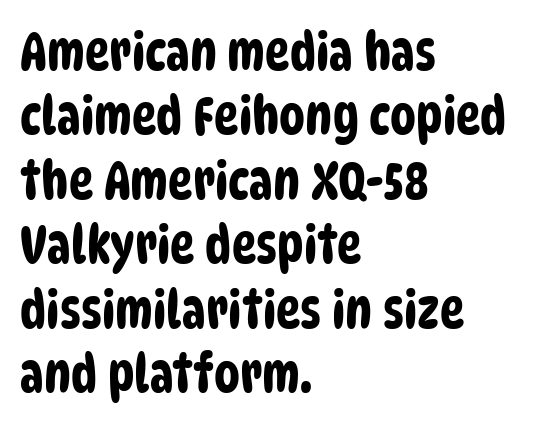
{"serif": "no", "width": "condensed", "stroke_contrast": "low", "x_height": "large", "monospaced": "no", "underline": "no", "align": "left", "line_spacing_ratio": 1.24, "letter_spacing": "normal", "letter_spacing_em": 0.0, "glyph_px": 52}
